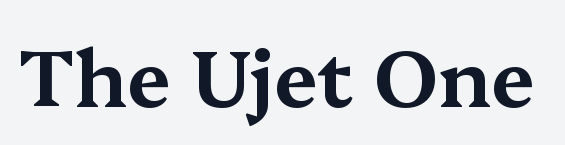
{"serif": "yes", "italic": "no", "width": "wide", "stroke_contrast": "medium", "x_height": "medium", "monospaced": "no", "underline": "no", "letter_spacing": "normal", "letter_spacing_em": 0.0, "glyph_px": 79}
